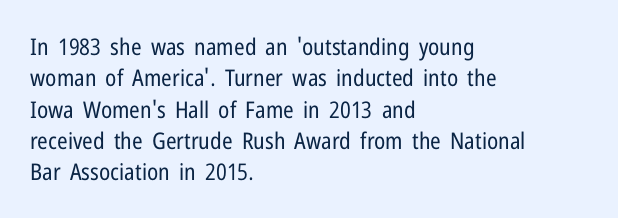
One glance says typical: line gaps are just what's usual. What stands out about the letter spacing? Nothing — it is the standard amount. This reads as an unemphasized weight, regular at the heaviest. The text block is weighted toward the left margin, trailing off unevenly rightward. Descender tails drop into unmarked territory. The specimen reads as upright at a glance.
